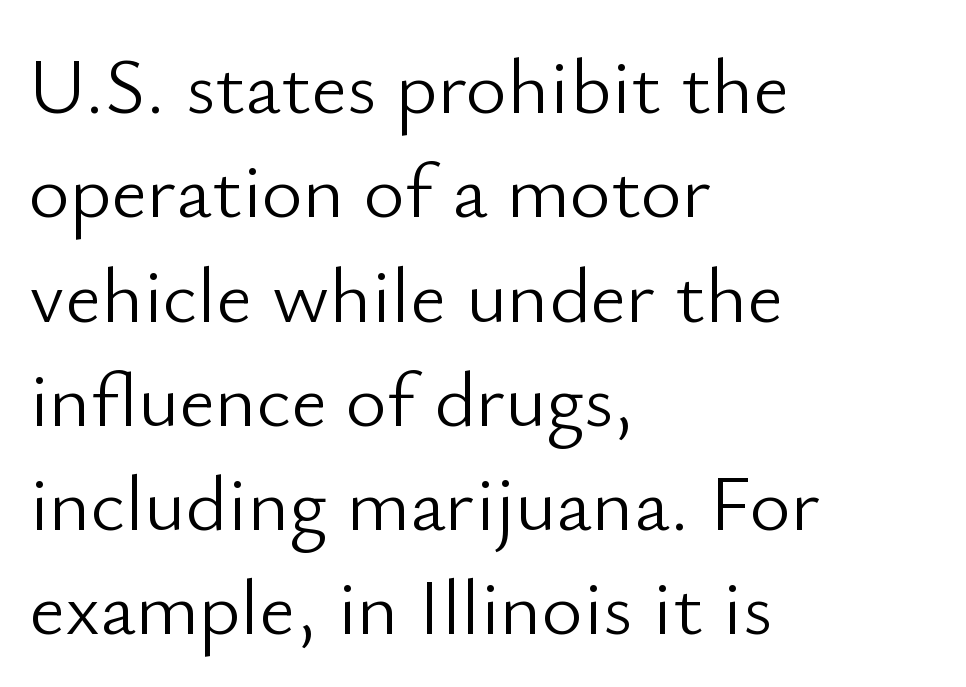
The image shows 79 px light sans-serif type, upright; set left-aligned, normal line spacing (1.32x), normal letter spacing, not underlined; low stroke contrast and a small x-height.
